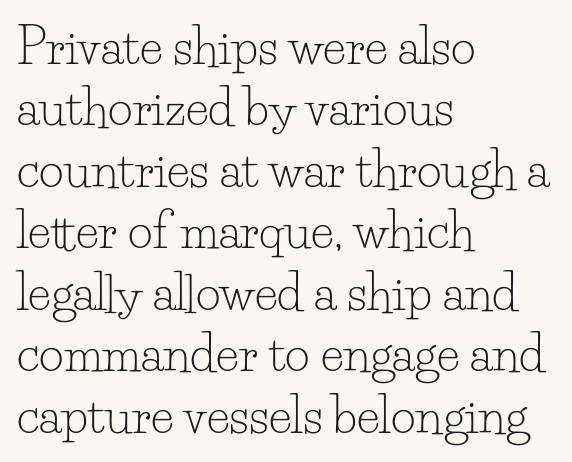
The image shows 48 px light serif type, upright; set left-aligned, normal line spacing (1.28x), normal letter spacing, not underlined; low stroke contrast and a small x-height.
